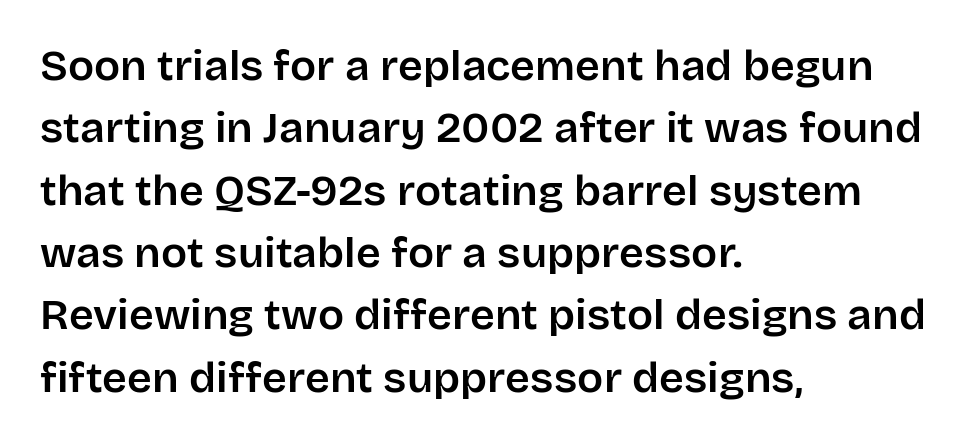
Q: Is the text italic (slanted)? A: No, it is upright.
Q: Is the typeface a serif or a sans-serif typeface? A: Sans-serif.
Q: Is the text underlined? A: No.
Q: How is the paragraph aligned? A: Left-aligned.
Q: Is the spacing between letters normal or unusually wide? A: Normal.
Q: Is the spacing between lines tight, normal or loose? A: Normal.
Q: Width (condensed, normal, or wide)? A: Normal.
Q: Stroke contrast? A: Low.
Q: x-height? A: Large.
Q: Monospaced? A: No.
